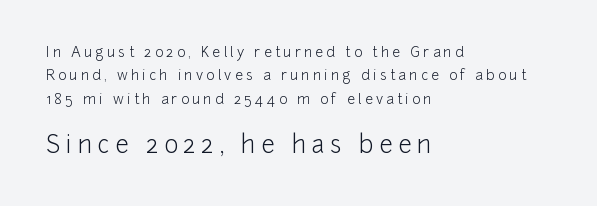
The image shows 24 px text type, upright; set left-aligned, normal line spacing (1.67x), unusually wide letter spacing (+0.23 em), not underlined; the second (bottom) block is 1.71x larger.
